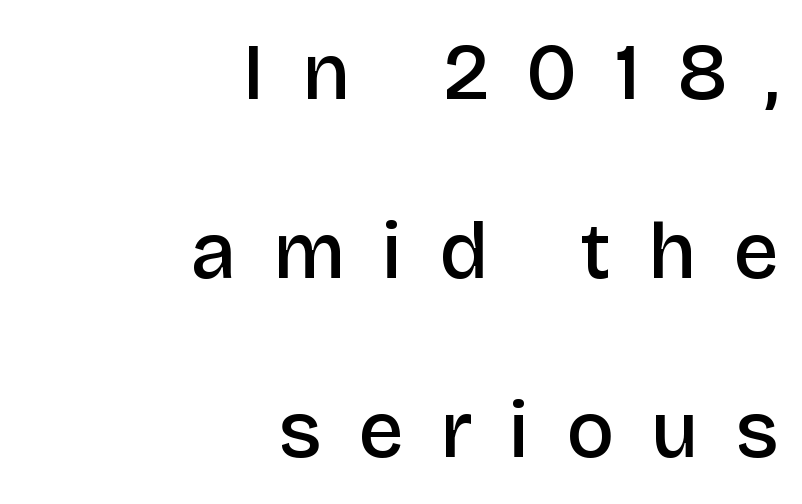
{"serif": "no", "italic": "no", "bold": "semi", "weight": "semibold", "width": "normal", "stroke_contrast": "low", "x_height": "large", "monospaced": "no", "underline": "no", "align": "right", "line_spacing": "loose", "line_spacing_ratio": 2.24, "letter_spacing": "wide", "letter_spacing_em": 0.46, "glyph_px": 80}
